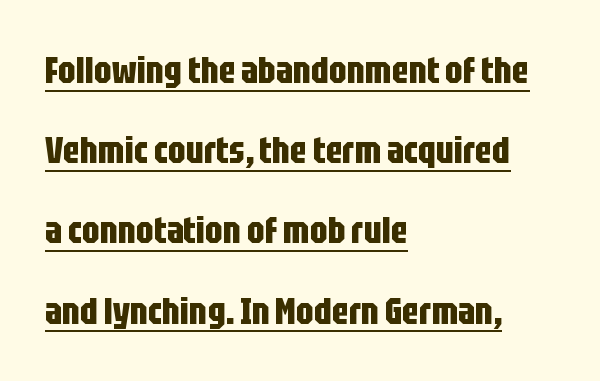
The lettering is marked with a stroke running underneath it. Its strokes are broad and dark, the hallmark of bold type. The rendering keeps characters at their native spacing. Is the block centered? No — it sits flush against the left margin.
